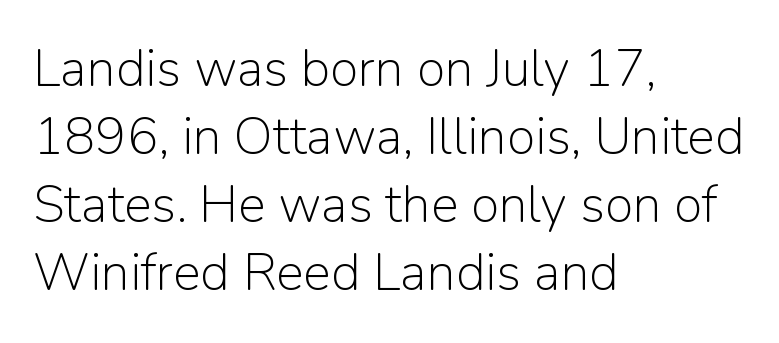
The space between consecutive lines is moderate. Does the type have serifs? No, each stem ends abruptly. Only glyphs here, with clear space below each row. What stands out about the letter spacing? Nothing — it is the standard amount. The strokes are not fattened; the text isn't bold. Quick note: not italic, upright.
